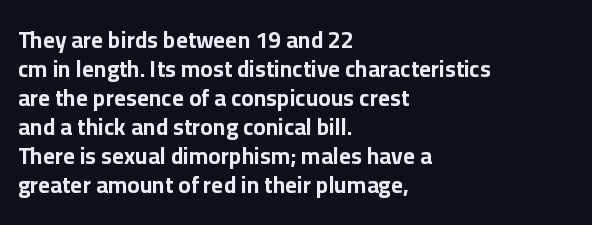
The image shows 23 px bold type, upright; set left-aligned, normal line spacing (1.26x), normal letter spacing, not underlined.
